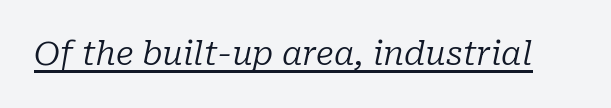
{"serif": "yes", "italic": "yes", "lean": "right", "slant_degrees": 10, "bold": "no", "weight": "regular", "width": "normal", "stroke_contrast": "low", "x_height": "medium", "monospaced": "no", "underline": "yes", "letter_spacing": "normal", "letter_spacing_em": 0.0, "glyph_px": 33}
